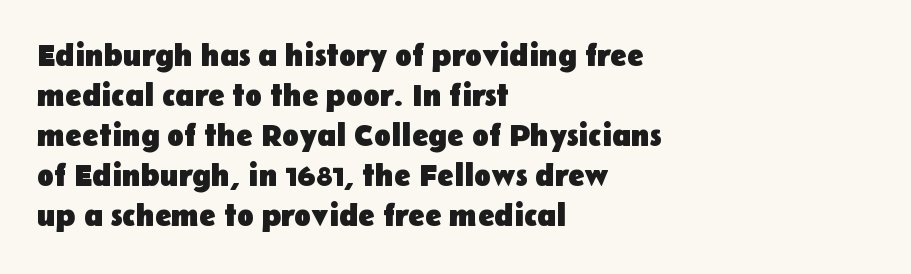
Are there feet on the stems? There aren't — it's a sans. Every row of glyphs begins at an identical x-position on the left. Nobody touched the tracking dial on this one. The letters are bold, with thick, heavy strokes.
